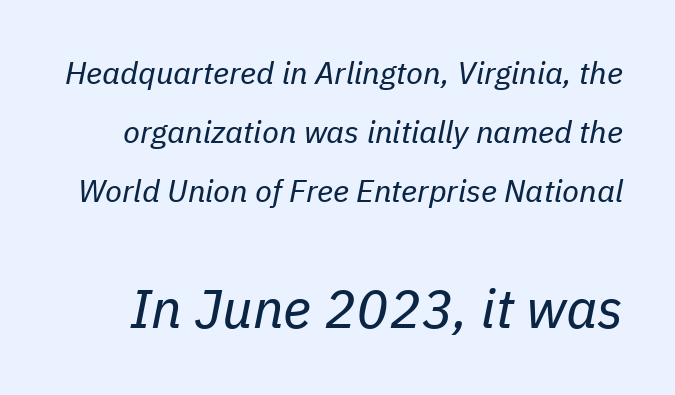
The image shows 54 px regular-weight type, italic (leaning right); set loose line spacing (1.9x), normal letter spacing, not underlined; the second (bottom) block is 1.74x larger; low stroke contrast and a medium x-height.
